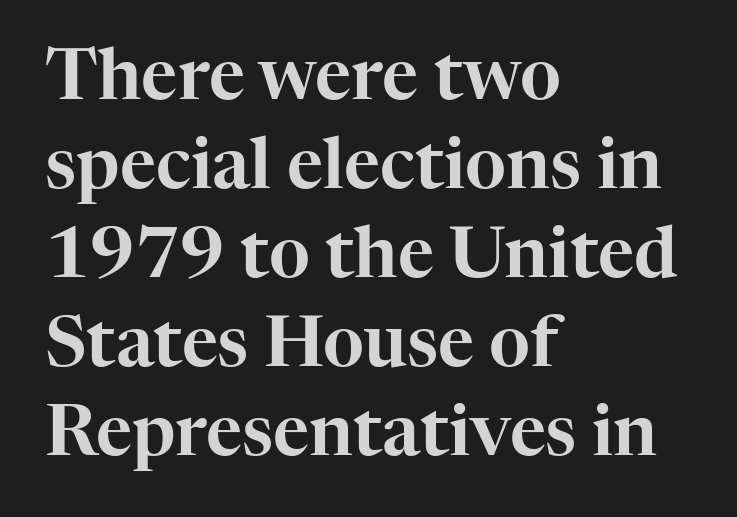
Q: Is the text italic (slanted)? A: No, it is upright.
Q: Is the typeface a serif or a sans-serif typeface? A: Serif.
Q: Is the text underlined? A: No.
Q: How is the paragraph aligned? A: Left-aligned.
Q: Is the spacing between letters normal or unusually wide? A: Normal.
Q: Is the spacing between lines tight, normal or loose? A: Normal.
Q: Width (condensed, normal, or wide)? A: Normal.
Q: Stroke contrast? A: High.
Q: x-height? A: Medium.
Q: Monospaced? A: No.
